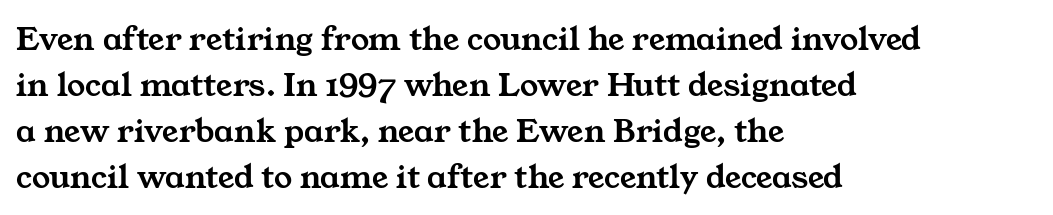
{"serif": "yes", "width": "wide", "stroke_contrast": "medium", "x_height": "medium", "monospaced": "no", "underline": "no", "align": "left", "line_spacing": "normal", "line_spacing_ratio": 1.28, "letter_spacing": "normal", "letter_spacing_em": 0.0, "glyph_px": 36}
